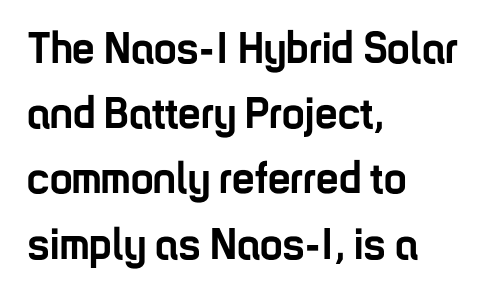
The image shows 45 px semibold, condensed sans-serif type, upright; set left-aligned, normal line spacing (1.45x), normal letter spacing, not underlined; low stroke contrast and a medium x-height.
